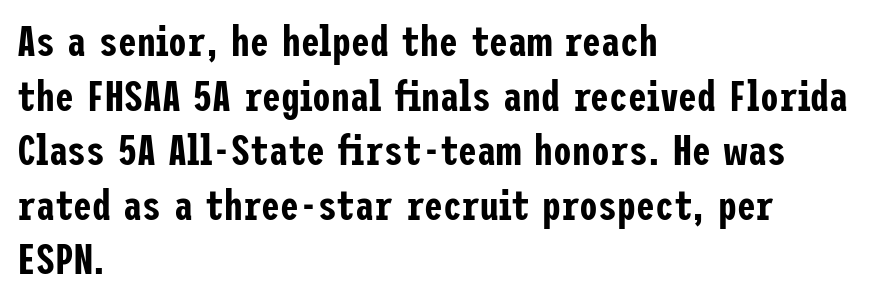
Q: Is the text italic (slanted)? A: No, it is upright.
Q: Is the typeface a serif or a sans-serif typeface? A: Sans-serif.
Q: Is the text underlined? A: No.
Q: How is the paragraph aligned? A: Left-aligned.
Q: Is the spacing between letters normal or unusually wide? A: Normal.
Q: Is the spacing between lines tight, normal or loose? A: Normal.
Q: Width (condensed, normal, or wide)? A: Condensed.
Q: Stroke contrast? A: Low.
Q: x-height? A: Medium.
